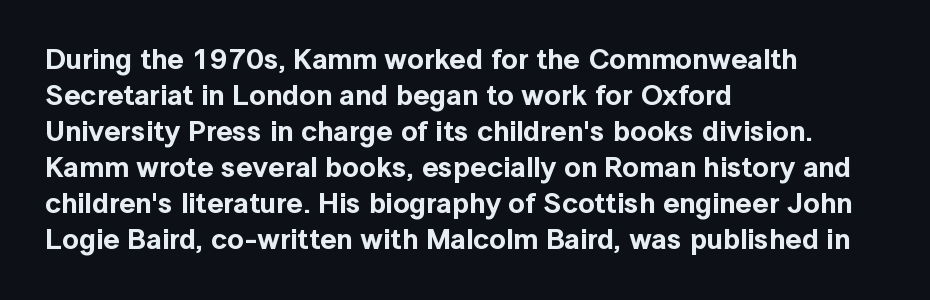
{"serif": "no", "italic": "no", "width": "normal", "x_height": "medium", "monospaced": "no", "underline": "no", "align": "left", "line_spacing_ratio": 1.24, "letter_spacing": "normal", "letter_spacing_em": 0.0, "glyph_px": 29}
